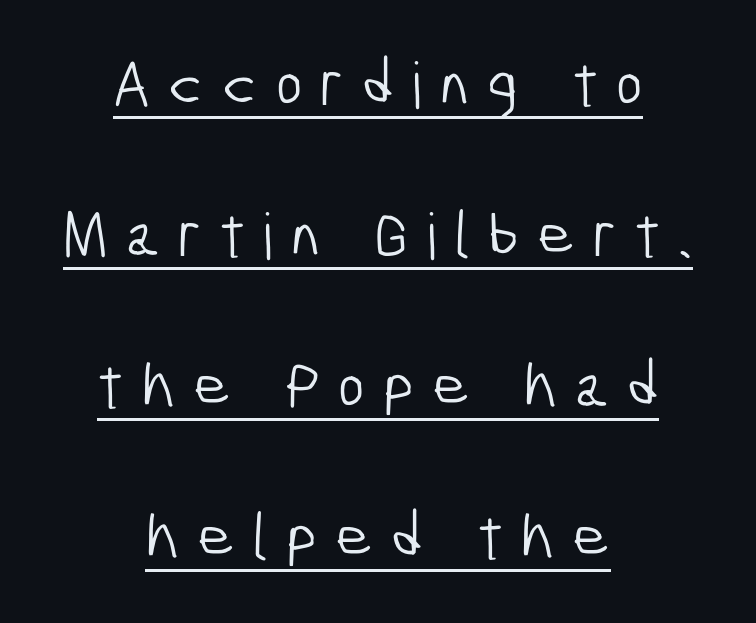
Q: Is the text bold? A: No.
Q: Is the typeface a serif or a sans-serif typeface? A: Sans-serif.
Q: Is the text underlined? A: Yes.
Q: How is the paragraph aligned? A: Centered.
Q: Is the spacing between letters normal or unusually wide? A: Unusually wide.
Q: Is the spacing between lines tight, normal or loose? A: Loose.
Q: Width (condensed, normal, or wide)? A: Condensed.
Q: Stroke contrast? A: Low.
Q: x-height? A: Medium.
Q: Monospaced? A: No.
